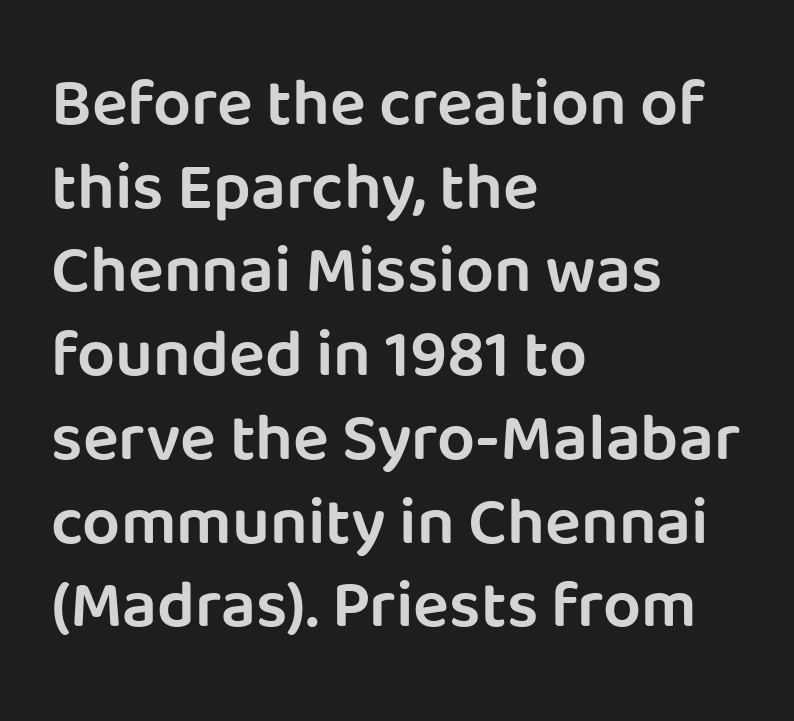
The image shows 67 px semibold sans-serif type, upright; set left-aligned, normal line spacing (1.25x), normal letter spacing, not underlined; low stroke contrast and a large x-height.
